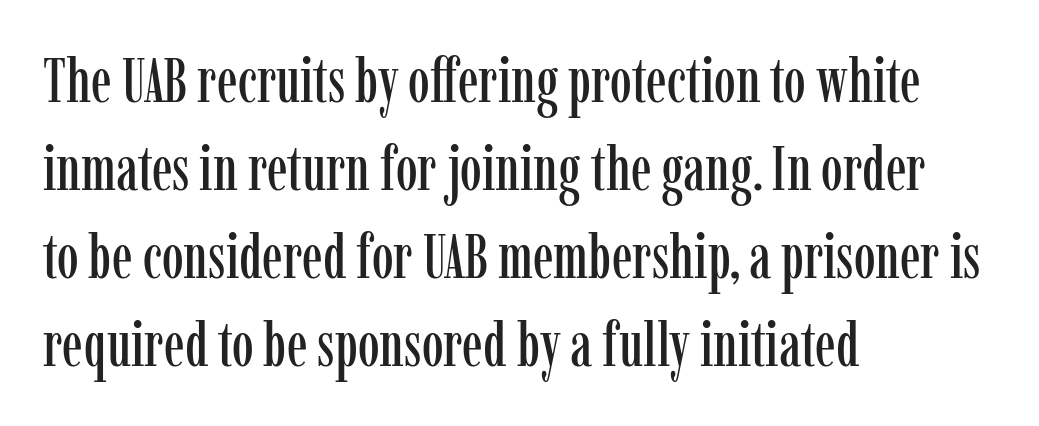
Does extra space separate the letters? No, they use regular spacing. Font category for this specimen: serif. The letters advance in unequal steps, a hallmark of proportional type. This block has exactly the height ordinary leading produces.
